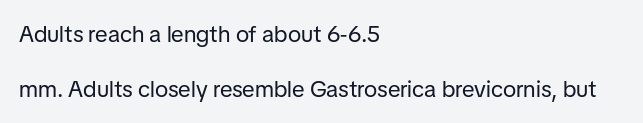
{"italic": "no", "bold": "no", "underline": "no", "align": "left", "line_spacing": "loose", "line_spacing_ratio": 2.38, "letter_spacing": "normal", "letter_spacing_em": 0.0, "glyph_px": 23}
